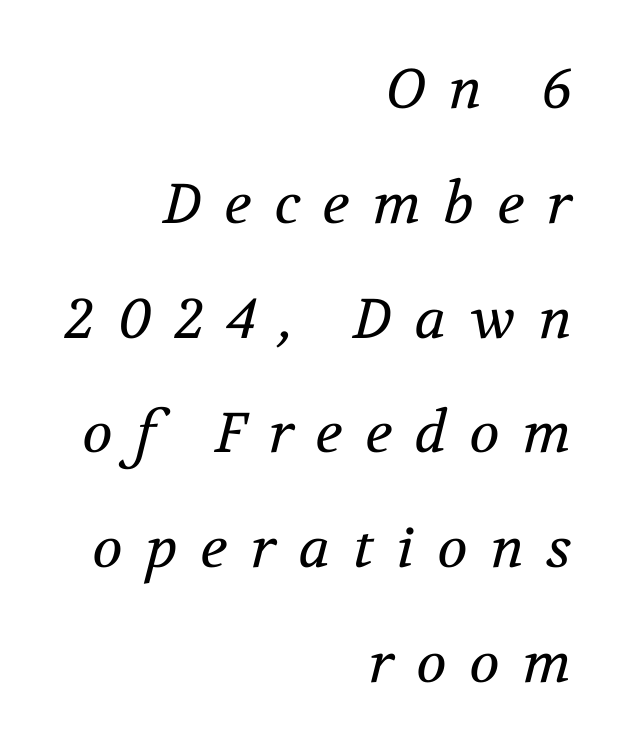
Q: Is the text bold? A: No.
Q: Is the text italic (slanted)? A: Yes, it leans right by about 12 degrees.
Q: Is the typeface a serif or a sans-serif typeface? A: Serif.
Q: Is the text underlined? A: No.
Q: How is the paragraph aligned? A: Right-aligned.
Q: Is the spacing between letters normal or unusually wide? A: Unusually wide.
Q: Is the spacing between lines tight, normal or loose? A: Loose.
Q: Width (condensed, normal, or wide)? A: Normal.
Q: Stroke contrast? A: Medium.
Q: x-height? A: Medium.
Q: Monospaced? A: No.
